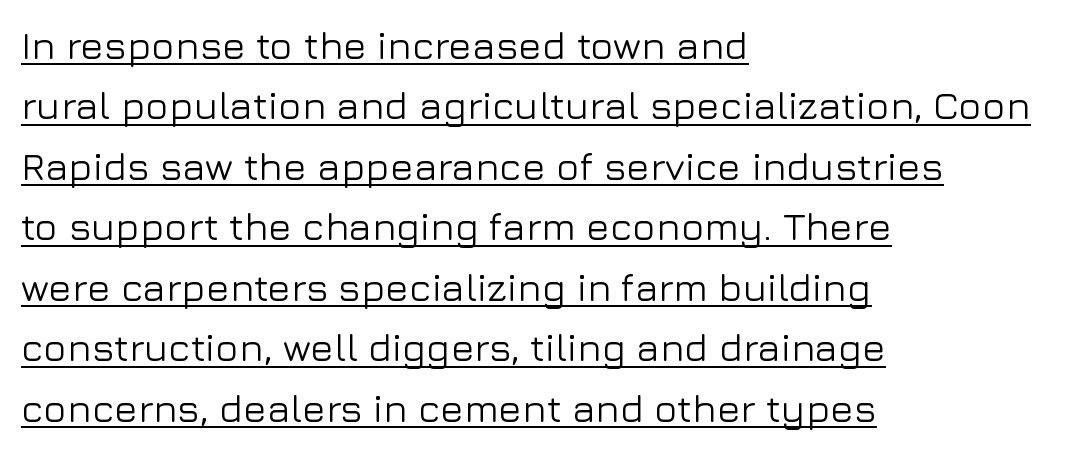
The image shows 39 px sans-serif type, upright; set left-aligned, normal line spacing (1.55x), normal letter spacing, underlined; low stroke contrast and a medium x-height.
